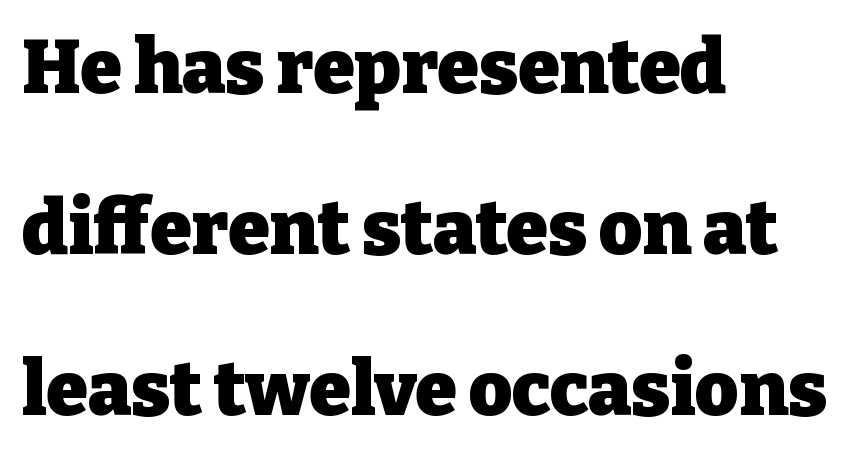
The image shows 75 px heavy serif type, upright; set left-aligned, loose line spacing (2.15x), normal letter spacing, not underlined; low stroke contrast and a medium x-height.
